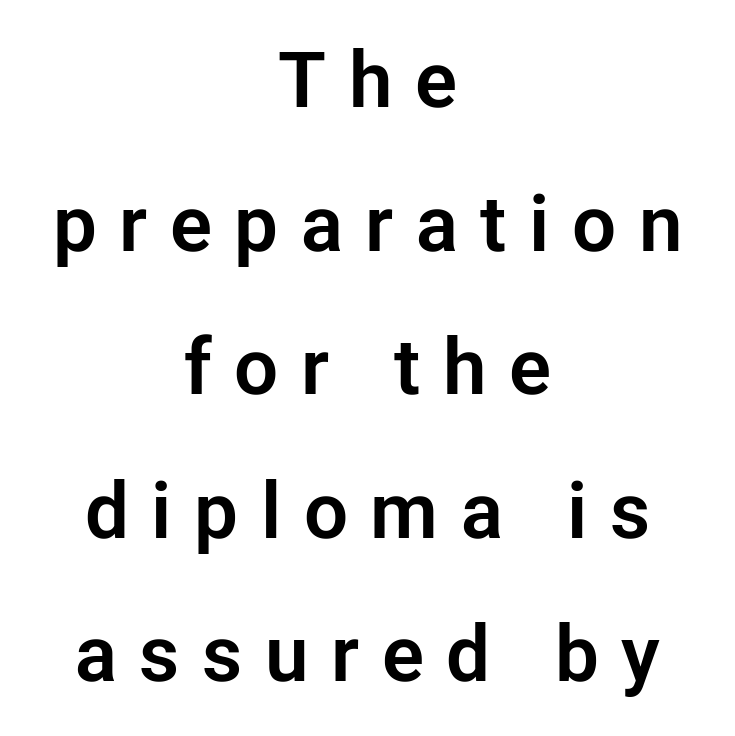
Q: Is the text italic (slanted)? A: No, it is upright.
Q: Is the typeface a serif or a sans-serif typeface? A: Sans-serif.
Q: Is the text underlined? A: No.
Q: How is the paragraph aligned? A: Centered.
Q: Is the spacing between letters normal or unusually wide? A: Unusually wide.
Q: Width (condensed, normal, or wide)? A: Normal.
Q: Stroke contrast? A: Low.
Q: x-height? A: Medium.
Q: Monospaced? A: No.
